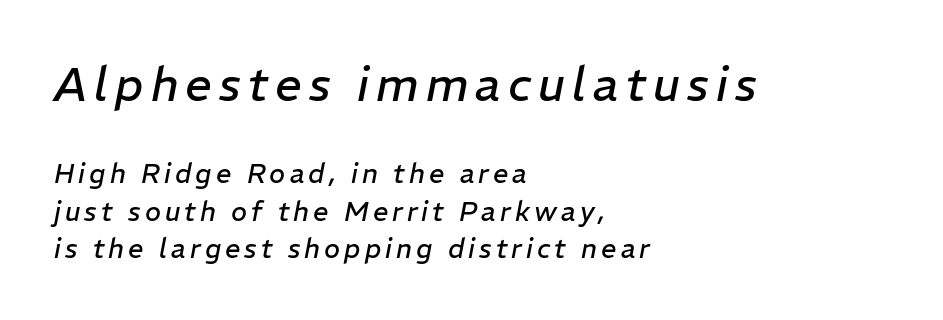
Decoration check: the copy has no underline. This is not heavy type; no bold has been used. Horizontally, the lines are justified to the leading edge only. Visually, the top section dominates because its glyphs are scaled up. Here the designer chose a conventional face with non-uniform glyph widths.
